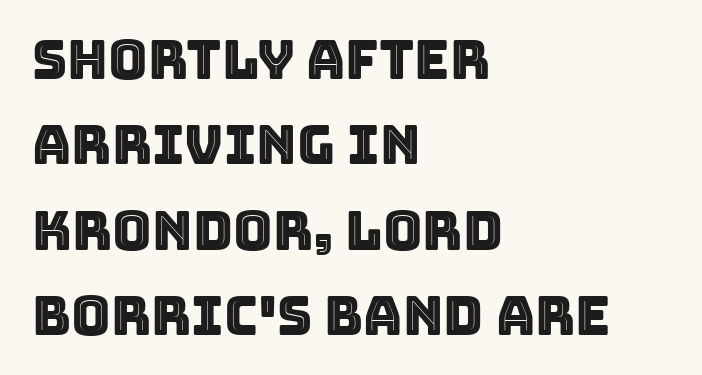
Q: Is the text italic (slanted)? A: No, it is upright.
Q: Is the text underlined? A: No.
Q: How is the paragraph aligned? A: Left-aligned.
Q: Is the spacing between letters normal or unusually wide? A: Normal.
Q: Is the spacing between lines tight, normal or loose? A: Normal.
Q: Width (condensed, normal, or wide)? A: Normal.
Q: x-height? A: Large.
Q: Monospaced? A: No.
